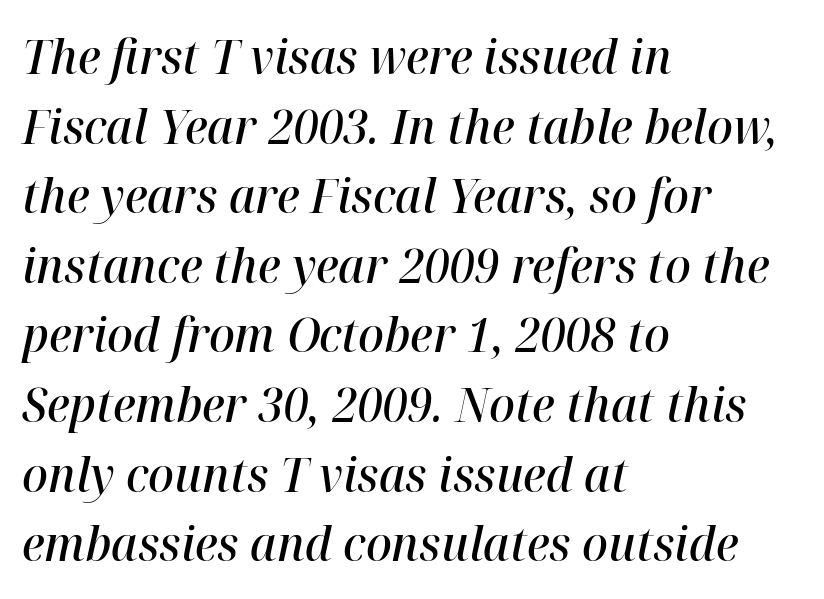
Q: Is the text bold? A: Semi-bold.
Q: Is the text italic (slanted)? A: Yes, it leans right by about 12 degrees.
Q: Is the text underlined? A: No.
Q: How is the paragraph aligned? A: Left-aligned.
Q: Is the spacing between letters normal or unusually wide? A: Normal.
Q: Is the spacing between lines tight, normal or loose? A: Normal.
Q: Width (condensed, normal, or wide)? A: Normal.
Q: Stroke contrast? A: High.
Q: x-height? A: Medium.
Q: Monospaced? A: No.
